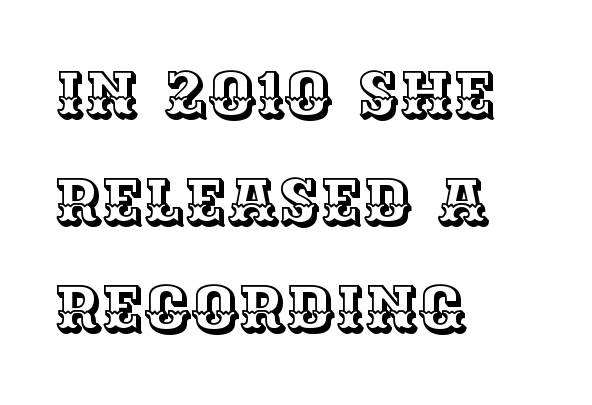
The image shows 64 px text type, upright; set left-aligned, normal line spacing (1.67x), normal letter spacing, not underlined; a large x-height.
